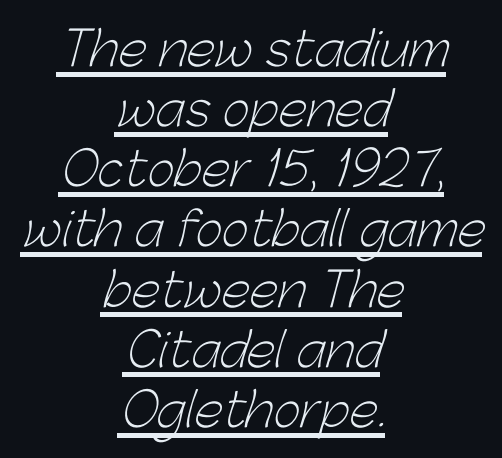
The image shows 47 px light sans-serif type; set centered, normal line spacing (1.28x), normal letter spacing, underlined; low stroke contrast and a medium x-height.
